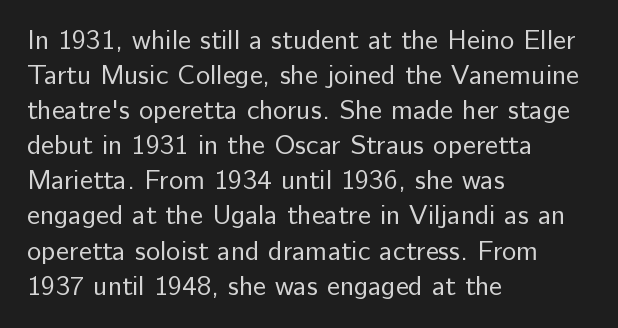
Style check: upright. Plain, unruled lines of type. The paragraph has a hard left edge and a soft right edge. This rendering leaves character spacing at its baseline value. A typesetter would call this leading conventional body-copy spacing. These glyphs show unthickened strokes, regular width or finer.
